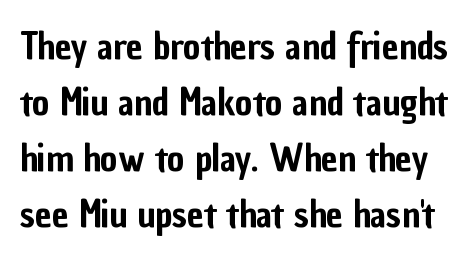
{"serif": "no", "italic": "no", "width": "condensed", "stroke_contrast": "low", "x_height": "medium", "monospaced": "no", "underline": "no", "line_spacing": "normal", "line_spacing_ratio": 1.51, "letter_spacing": "normal", "letter_spacing_em": 0.0, "glyph_px": 37}
